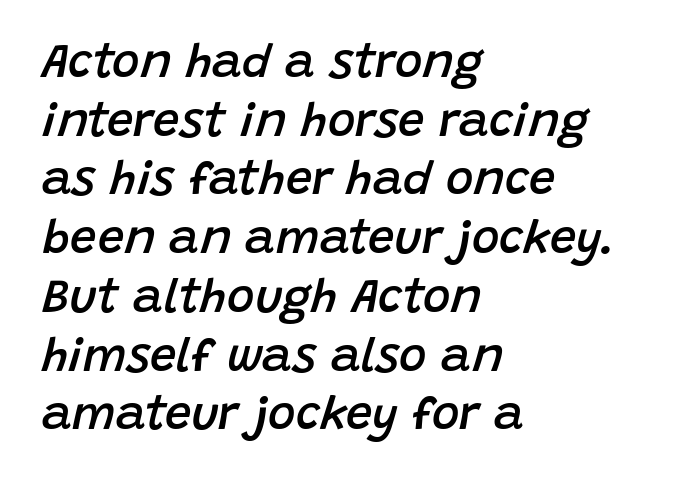
Q: Is the text bold? A: Semi-bold.
Q: Is the text italic (slanted)? A: Yes, it leans right by about 15 degrees.
Q: Is the text underlined? A: No.
Q: How is the paragraph aligned? A: Left-aligned.
Q: Is the spacing between letters normal or unusually wide? A: Normal.
Q: Is the spacing between lines tight, normal or loose? A: Normal.
Q: Width (condensed, normal, or wide)? A: Normal.
Q: Stroke contrast? A: Low.
Q: x-height? A: Large.
Q: Monospaced? A: No.
